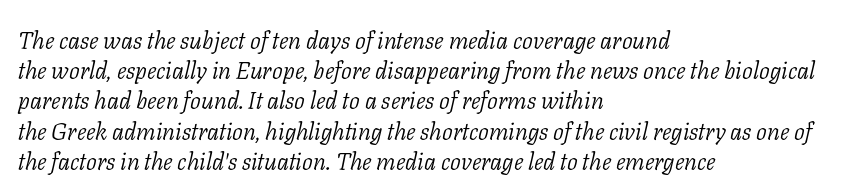
{"italic": "yes", "lean": "right", "slant_degrees": 11, "bold": "no", "underline": "no", "align": "left", "line_spacing": "normal", "line_spacing_ratio": 1.26, "letter_spacing": "normal", "letter_spacing_em": 0.0, "glyph_px": 24}
